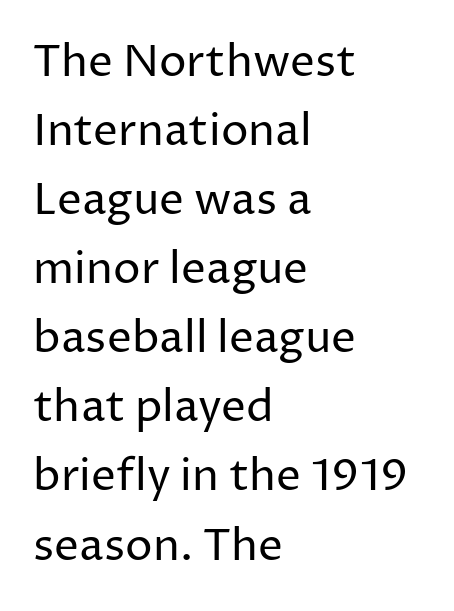
The image shows 44 px regular-weight sans-serif type, upright; set left-aligned, normal line spacing (1.57x), normal letter spacing, not underlined; low stroke contrast and a medium x-height.
